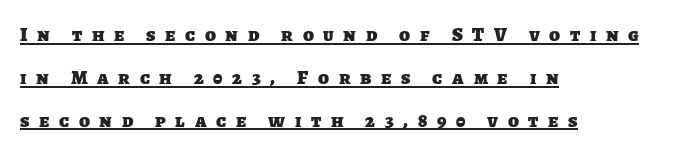
{"bold": "yes", "underline": "yes", "align": "left", "line_spacing": "loose", "line_spacing_ratio": 2.14, "letter_spacing": "wide", "letter_spacing_em": 0.48, "glyph_px": 20}
